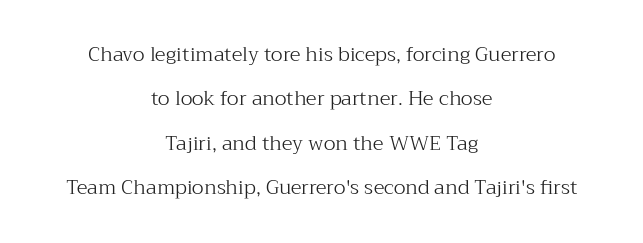
The image shows 20 px text type, upright; set centered, loose line spacing (2.22x), normal letter spacing, not underlined.
